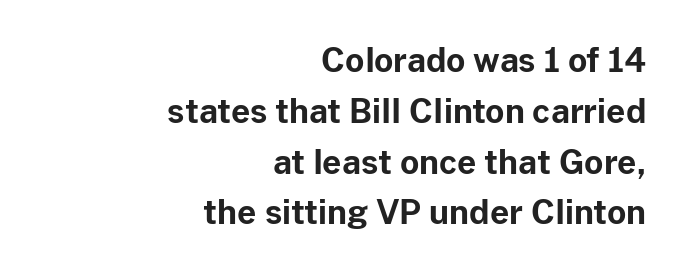
Summary of vertical rhythm: regular, with standard interline spacing. This sample is right-justified, so line beginnings fall wherever the words allow. Think of a printed novel: that variable character pitch is what you see here. Does the lettering tilt? It doesn't — this is upright. Every letter is thick-stroked: bold, no question.
